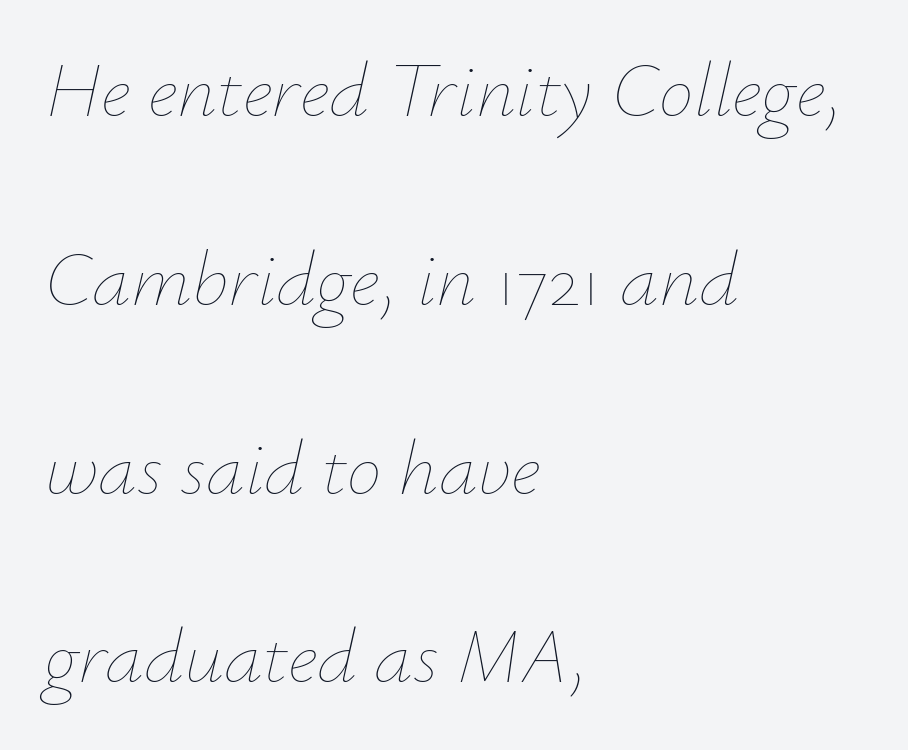
The image shows 78 px thin type, italic (leaning right); set left-aligned, loose line spacing (2.42x), normal letter spacing, not underlined; low stroke contrast and a small x-height.
